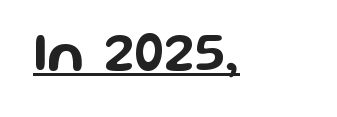
The image shows 57 px wide sans-serif type, upright; set normal letter spacing, underlined; low stroke contrast and a medium x-height.
